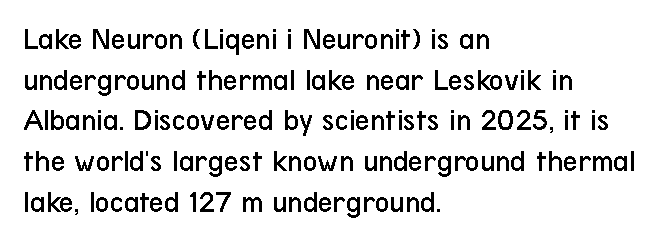
Spacing verdict: proportional, widths tailored to each character. A clean baseline with only descenders dipping below it. Compared with a typical body face, this is equally light or lighter still. The tracking reads as untouched default to a designer's eye.
